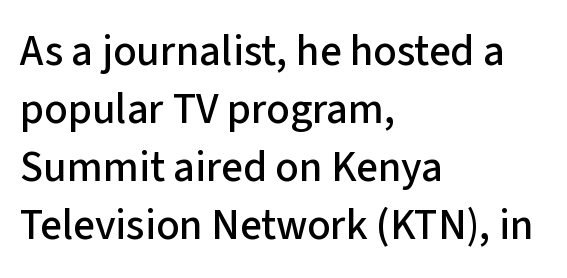
If you drew a line through each stem, it would be perfectly vertical. Spacing verdict: proportional, widths tailored to each character. Descenders hang freely into open space. The lines sit at an ordinary, default distance from one another. Between one letter and the next there's only the usual sliver of space.
